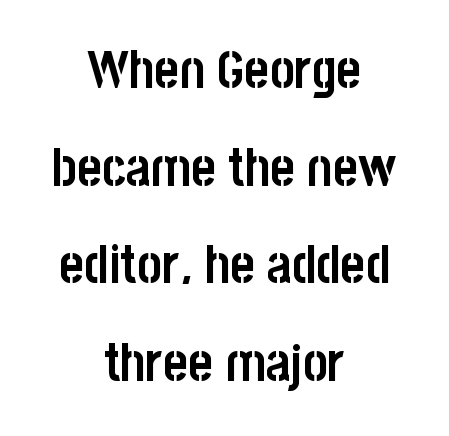
{"serif": "no", "italic": "no", "bold": "yes", "weight": "semibold", "width": "condensed", "stroke_contrast": "low", "x_height": "large", "monospaced": "no", "underline": "no", "align": "center", "line_spacing_ratio": 1.84, "letter_spacing": "normal", "letter_spacing_em": 0.0, "glyph_px": 53}
